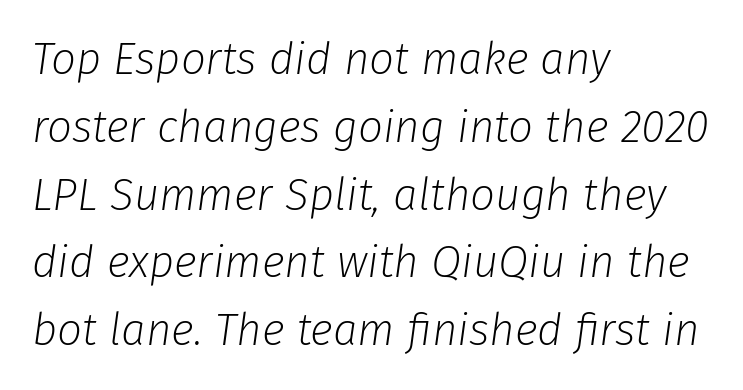
The image shows 44 px light type, italic (leaning right); set left-aligned, normal line spacing (1.54x), normal letter spacing, not underlined; low stroke contrast and a medium x-height.
